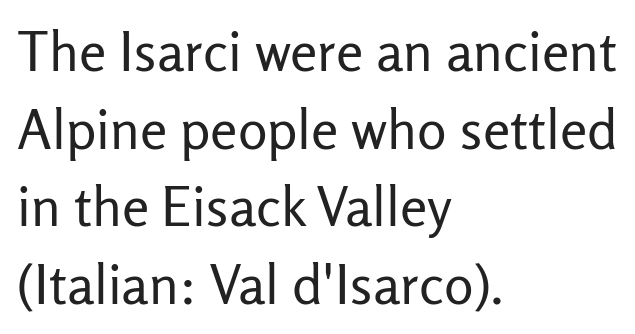
The image shows 55 px regular-weight sans-serif type, upright; set left-aligned, normal line spacing (1.41x), normal letter spacing, not underlined; low stroke contrast and a medium x-height.
